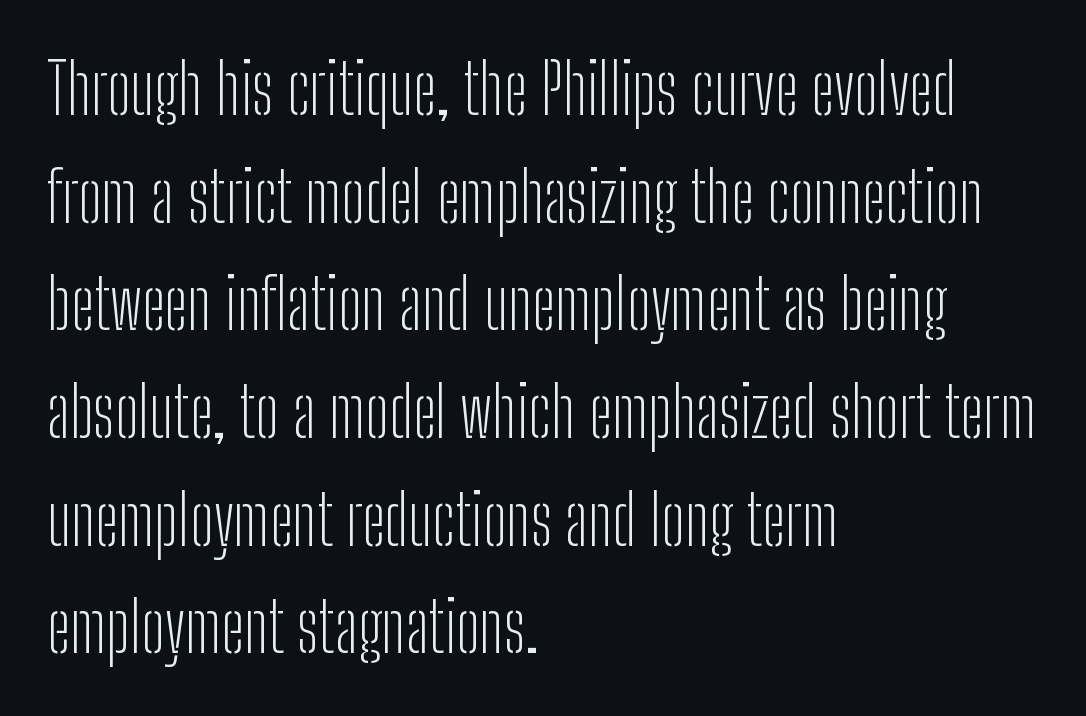
{"serif": "no", "italic": "no", "bold": "no", "weight": "light", "width": "condensed", "stroke_contrast": "low", "x_height": "medium", "monospaced": "no", "underline": "no", "align": "left", "line_spacing": "normal", "line_spacing_ratio": 1.56, "letter_spacing": "normal", "letter_spacing_em": 0.0, "glyph_px": 69}
